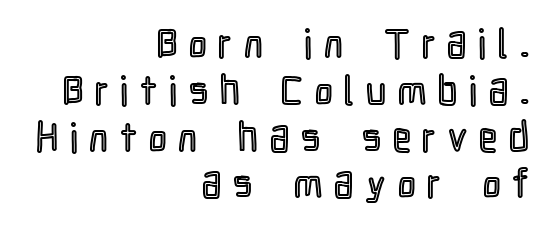
The lettering holds an erect, upright posture throughout. Looks like regular typesetting: each glyph gets only the width it needs. Right-aligned paragraph, ragged on the left. Inter-character spacing is expanded well beyond the font's built-in metrics. Underlining? Definitely not there.
